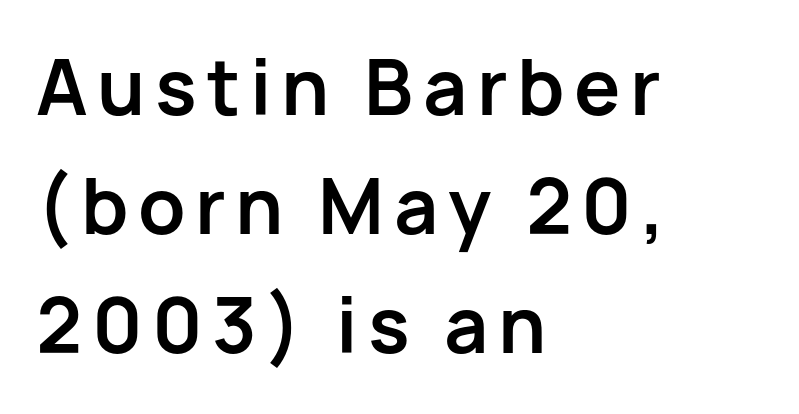
Q: Is the text bold? A: Yes.
Q: Is the text italic (slanted)? A: No, it is upright.
Q: Is the typeface a serif or a sans-serif typeface? A: Sans-serif.
Q: Is the text underlined? A: No.
Q: How is the paragraph aligned? A: Left-aligned.
Q: Is the spacing between lines tight, normal or loose? A: Normal.
Q: Width (condensed, normal, or wide)? A: Normal.
Q: Stroke contrast? A: Low.
Q: x-height? A: Medium.
Q: Monospaced? A: No.
